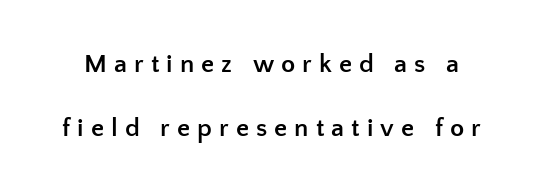
Rule under the text: the space is simply empty. A full-strength bold gives these letters their thick strokes. There is plenty of visible air inserted between adjacent glyphs. The letters stand straight up with perfectly vertical stems. Quick note: interline space is abundant.
